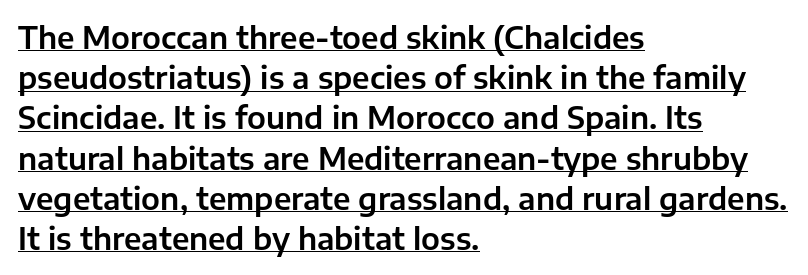
The image shows 30 px sans-serif type, upright; set left-aligned, normal line spacing (1.34x), normal letter spacing, underlined; low stroke contrast and a medium x-height.
